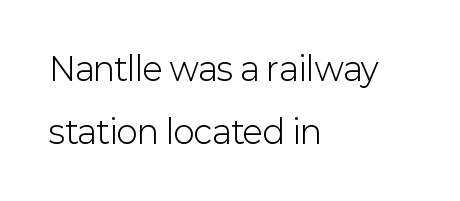
Q: Is the text bold? A: No.
Q: Is the text italic (slanted)? A: No, it is upright.
Q: Is the typeface a serif or a sans-serif typeface? A: Sans-serif.
Q: Is the text underlined? A: No.
Q: How is the paragraph aligned? A: Left-aligned.
Q: Is the spacing between letters normal or unusually wide? A: Normal.
Q: Is the spacing between lines tight, normal or loose? A: Loose.
Q: Width (condensed, normal, or wide)? A: Normal.
Q: Stroke contrast? A: Low.
Q: x-height? A: Medium.
Q: Monospaced? A: No.
